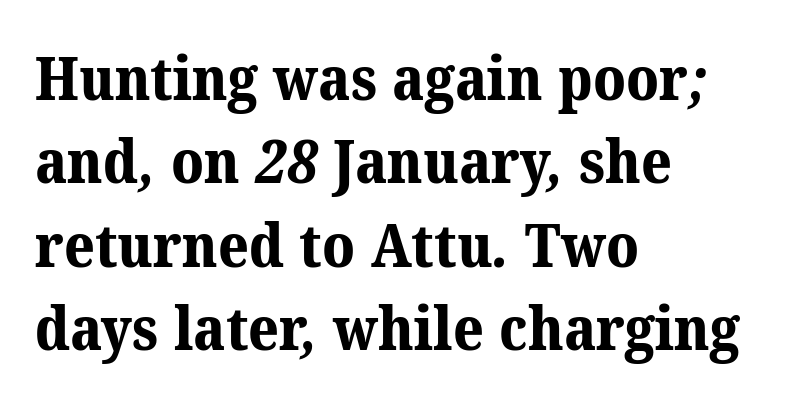
Note the varied advance widths — an 'i' is clearly narrower than an 'm'. The vertical gap from one line to the next is medium. A clean baseline with only descenders dipping below it. The line texture is even and compact thanks to regular tracking. A student would call this left alignment; a typographer would say flush left, rag right.
